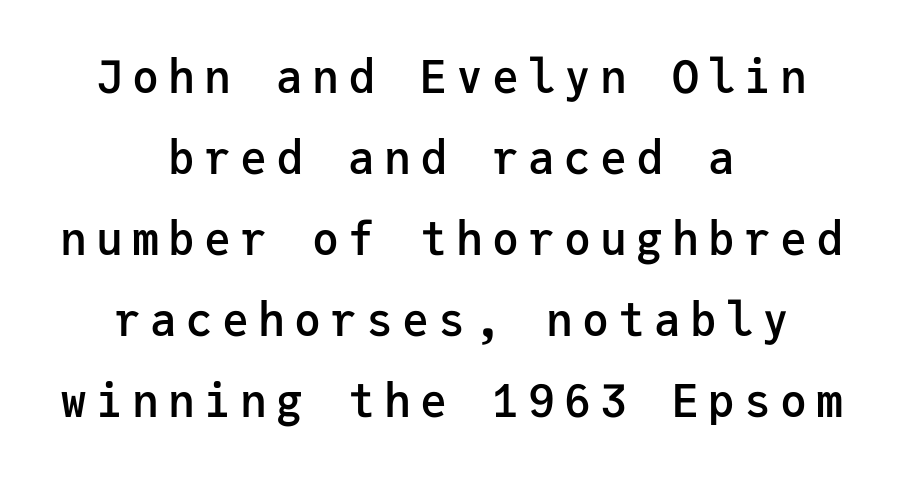
{"serif": "no", "italic": "no", "bold": "semi", "weight": "semibold", "width": "normal", "stroke_contrast": "low", "x_height": "medium", "monospaced": "yes", "underline": "no", "align": "center", "line_spacing_ratio": 1.8, "letter_spacing": "wide", "letter_spacing_em": 0.2, "glyph_px": 45}
